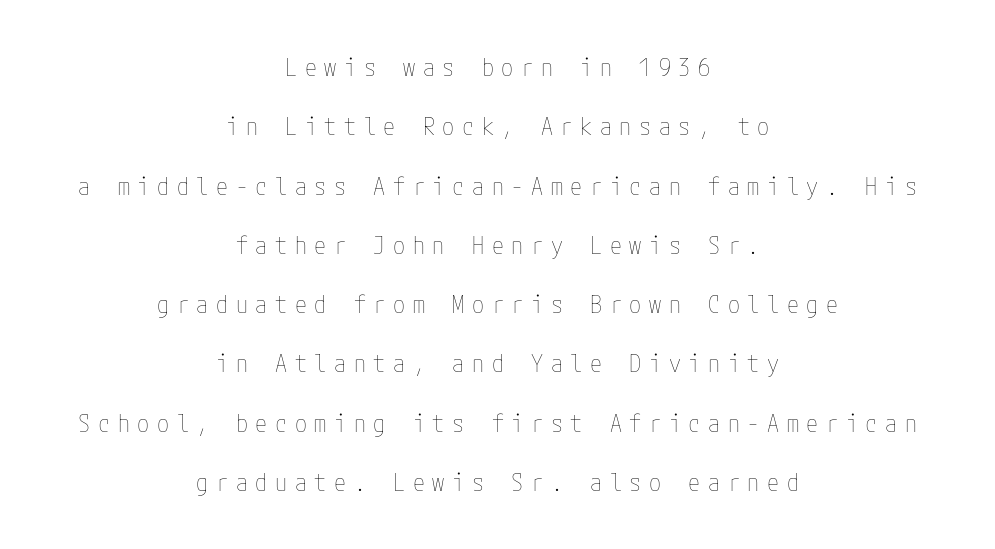
The image shows 24 px text type, upright; set centered, loose line spacing (2.47x), unusually wide letter spacing (+0.32 em), not underlined.
